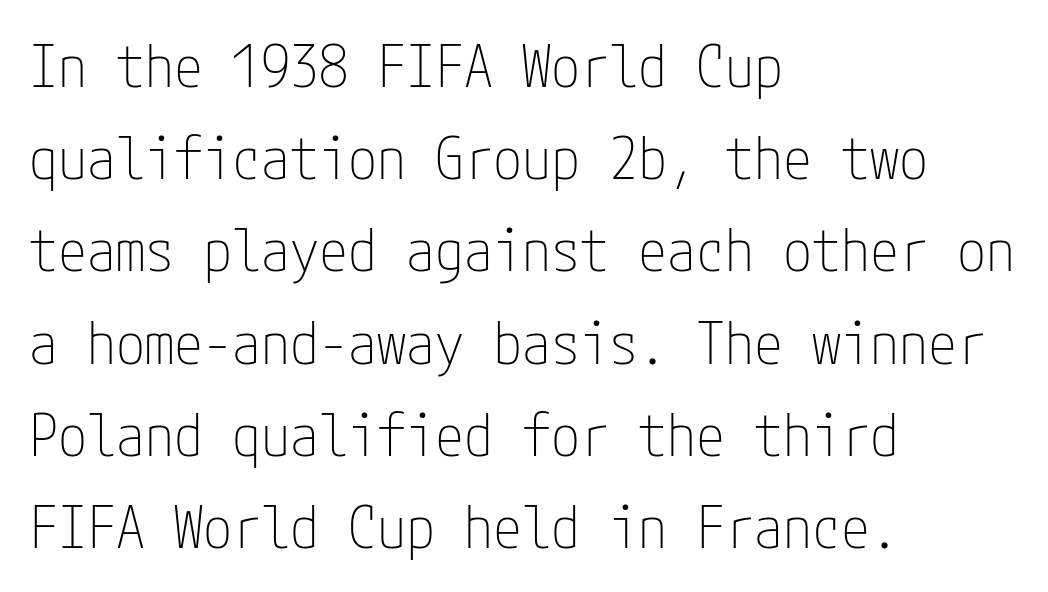
Q: Is the text bold? A: No.
Q: Is the text italic (slanted)? A: No, it is upright.
Q: Is the typeface a serif or a sans-serif typeface? A: Sans-serif.
Q: Is the text underlined? A: No.
Q: How is the paragraph aligned? A: Left-aligned.
Q: Is the spacing between letters normal or unusually wide? A: Normal.
Q: Is the spacing between lines tight, normal or loose? A: Normal.
Q: Width (condensed, normal, or wide)? A: Condensed.
Q: Stroke contrast? A: Low.
Q: x-height? A: Medium.
